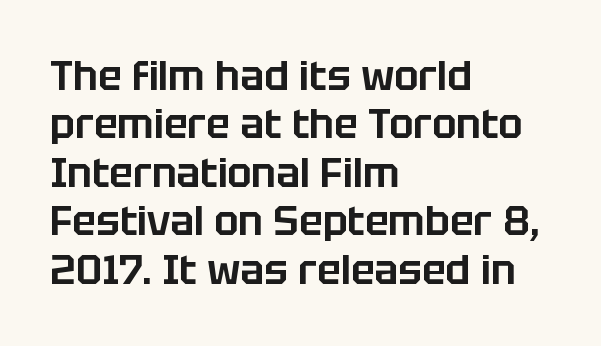
Q: Is the text italic (slanted)? A: No, it is upright.
Q: Is the typeface a serif or a sans-serif typeface? A: Sans-serif.
Q: Is the text underlined? A: No.
Q: How is the paragraph aligned? A: Left-aligned.
Q: Is the spacing between letters normal or unusually wide? A: Normal.
Q: Width (condensed, normal, or wide)? A: Normal.
Q: Stroke contrast? A: Low.
Q: x-height? A: Large.
Q: Monospaced? A: No.
